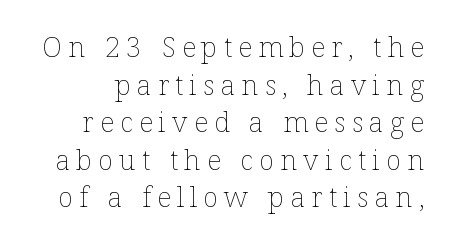
Each stroke keeps to a modest, everyday thickness or less. The axis of the letterforms is exactly vertical. The gaps between neighbouring characters are conspicuously large. Line spacing here is normal. Note the varied advance widths — an 'i' is clearly narrower than an 'm'.
